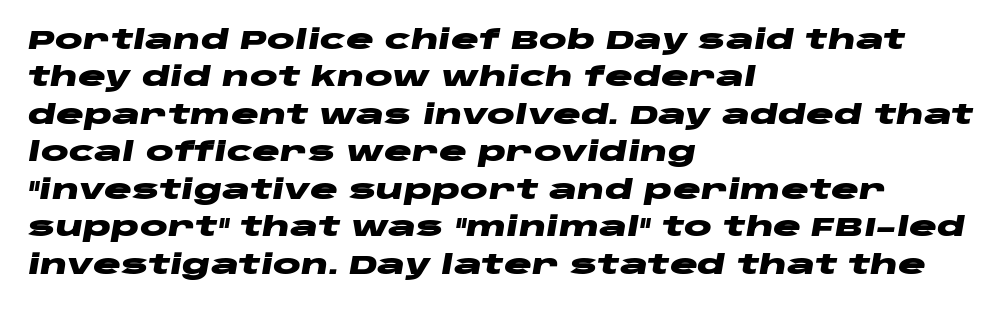
{"italic": "yes", "lean": "right", "slant_degrees": 10, "bold": "yes", "underline": "no", "align": "left", "line_spacing": "normal", "line_spacing_ratio": 1.44, "letter_spacing": "normal", "letter_spacing_em": 0.0, "glyph_px": 26}
